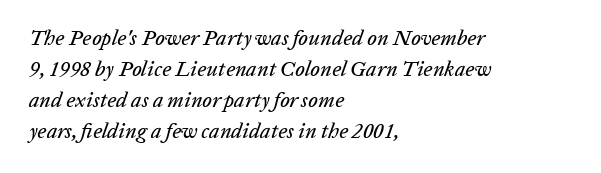
{"italic": "yes", "lean": "right", "slant_degrees": 20, "underline": "no", "align": "left", "line_spacing": "normal", "line_spacing_ratio": 1.47, "letter_spacing": "normal", "letter_spacing_em": 0.0, "glyph_px": 21}
